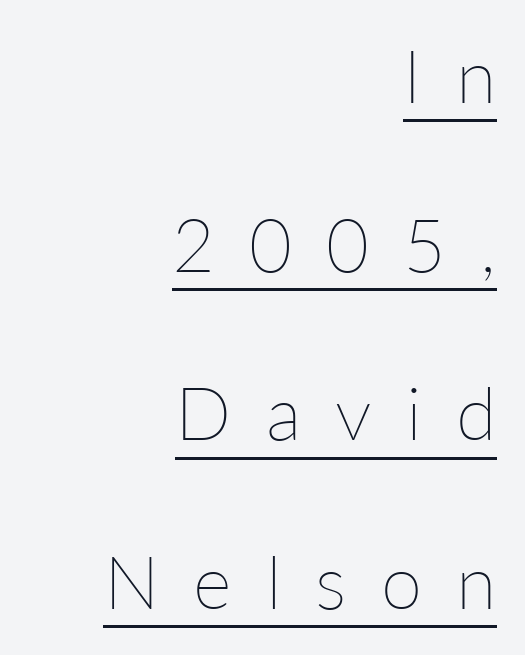
Display-style spreading of the glyphs; the letterfit is very open. Here the designer chose a conventional face with non-uniform glyph widths. Italic? Not at all — the glyphs are vertical. No chunkiness to these letters — they're not bold. Honestly, the rows look like they've been pulled way apart. Somebody hit Ctrl+U on this one — the words are underlined.
